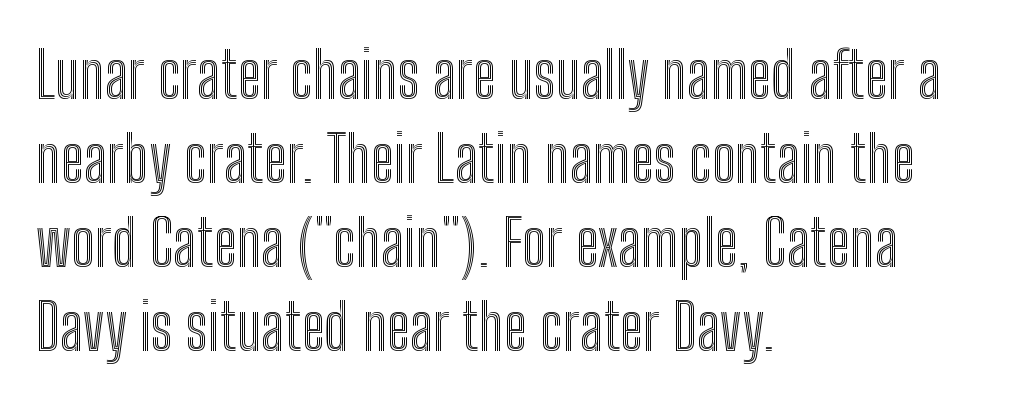
Q: Is the text italic (slanted)? A: No, it is upright.
Q: Is the text underlined? A: No.
Q: How is the paragraph aligned? A: Left-aligned.
Q: Is the spacing between letters normal or unusually wide? A: Normal.
Q: Is the spacing between lines tight, normal or loose? A: Normal.
Q: Width (condensed, normal, or wide)? A: Condensed.
Q: x-height? A: Medium.
Q: Monospaced? A: No.
